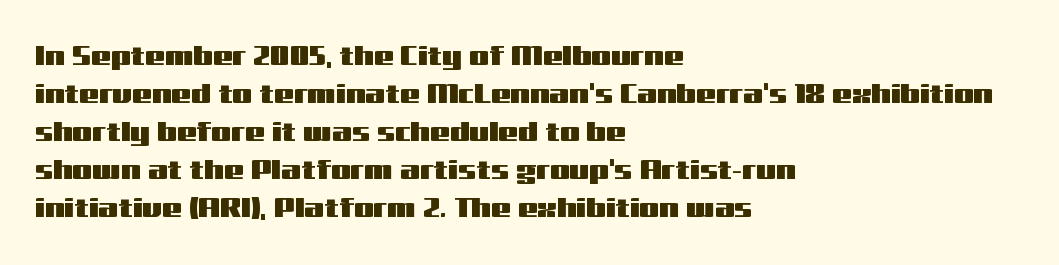
Rows of type keep a routine distance in the vertical direction. What stands out about the letter spacing? Nothing — it is the standard amount. Stroke terminals: plain, sans-serif. Spacing verdict: proportional, widths tailored to each character.
